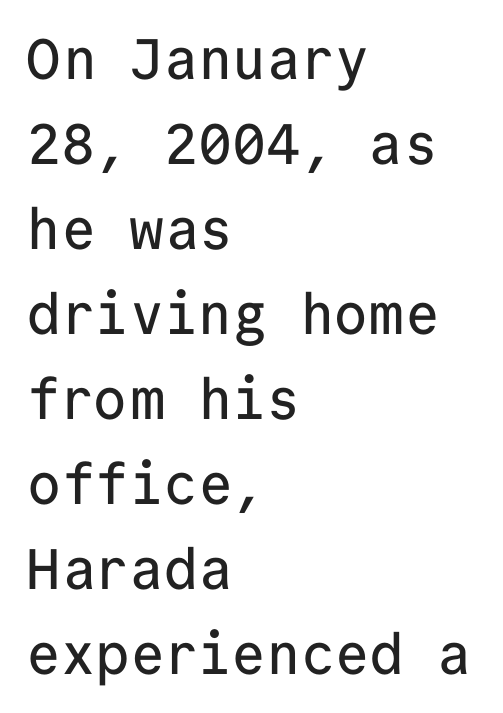
The image shows 57 px sans-serif type, upright, monospaced; set left-aligned, normal line spacing (1.49x), normal letter spacing, not underlined; low stroke contrast and a medium x-height.
